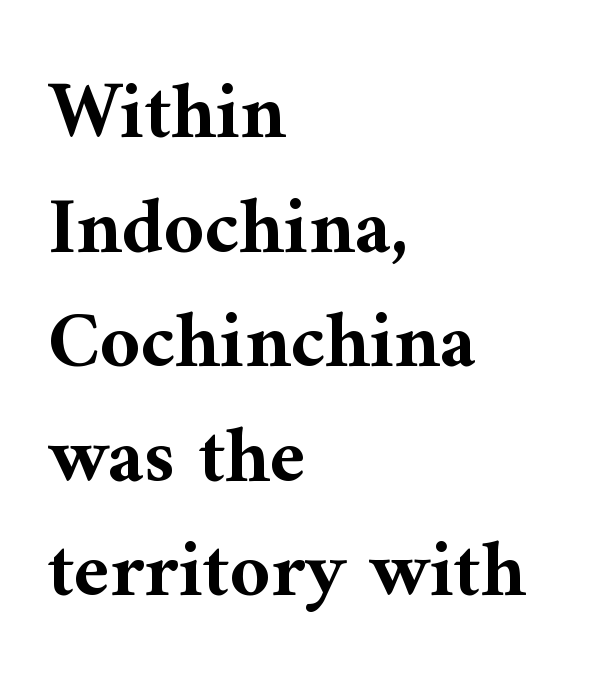
Summary of vertical rhythm: regular, with standard interline spacing. Bold? Absolutely — the strokes are thick and heavy. These lines keep a tight, regular rhythm from letter to letter. Plain, unruled lines of type.
